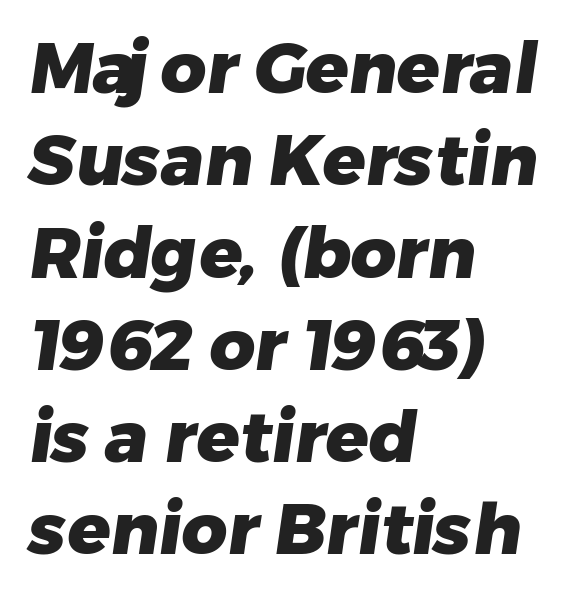
The image shows 71 px heavy sans-serif type; set left-aligned, normal line spacing (1.3x), normal letter spacing, not underlined; low stroke contrast and a medium x-height.
